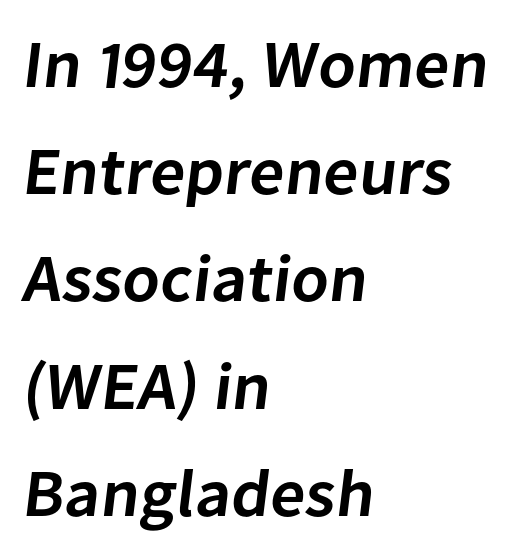
The image shows 67 px semibold sans-serif type; set left-aligned, normal line spacing (1.6x), normal letter spacing, not underlined; low stroke contrast and a medium x-height.
